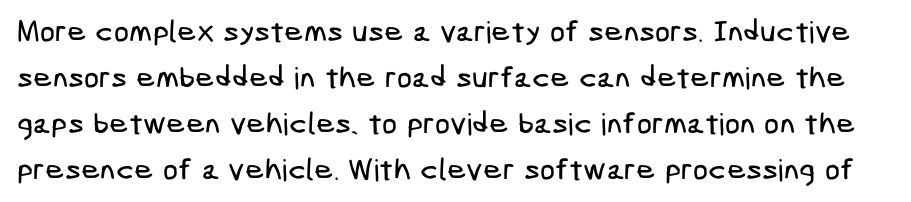
Between one letter and the next there's only the usual sliver of space. Quick note: underline off. Check where the strokes stop: nothing finishes them off — pure sans. Line spacing here is normal.
